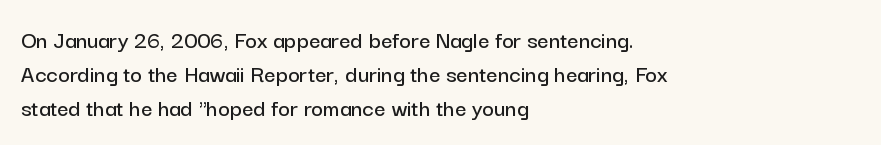
The image shows 25 px text type, upright; set left-aligned, normal line spacing (1.36x), normal letter spacing, not underlined.
